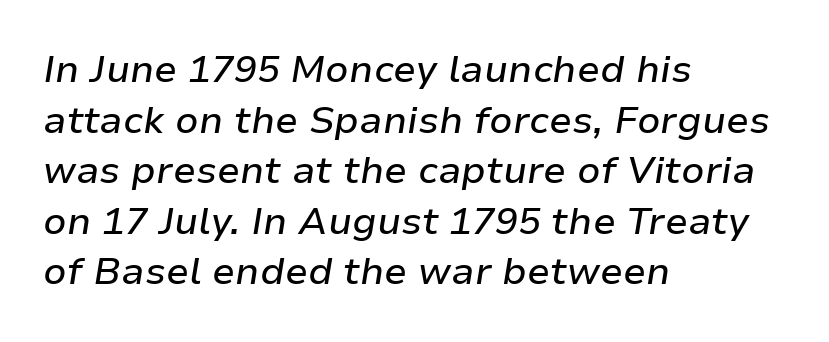
{"italic": "yes", "lean": "right", "slant_degrees": 9, "width": "normal", "stroke_contrast": "low", "x_height": "medium", "monospaced": "no", "underline": "no", "align": "left", "line_spacing": "normal", "line_spacing_ratio": 1.33, "letter_spacing": "normal", "letter_spacing_em": 0.0, "glyph_px": 38}
